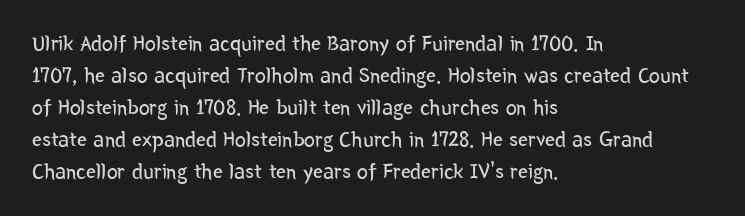
The image shows 22 px text type, upright; set left-aligned, normal line spacing (1.46x), normal letter spacing, not underlined.
